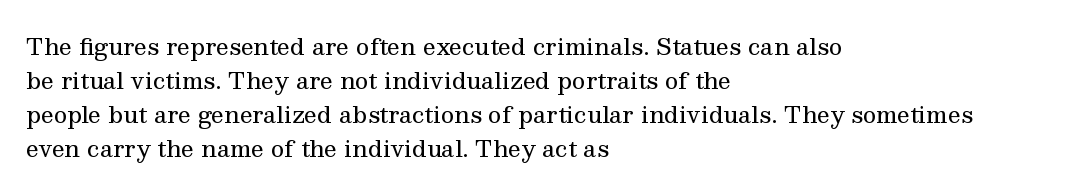
The image shows 23 px text type, upright; set left-aligned, normal line spacing (1.48x), normal letter spacing, not underlined.
